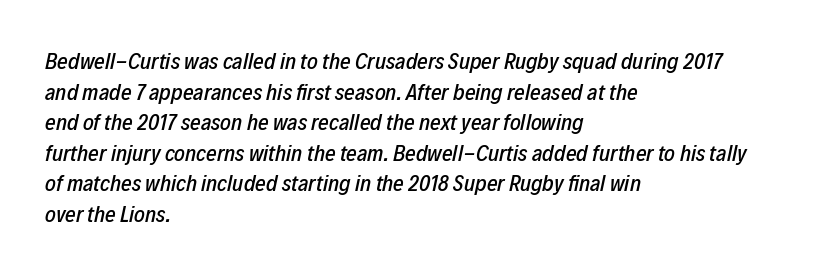
Q: Is the text italic (slanted)? A: Yes, it leans right by about 12 degrees.
Q: Is the text underlined? A: No.
Q: How is the paragraph aligned? A: Left-aligned.
Q: Is the spacing between letters normal or unusually wide? A: Normal.
Q: Is the spacing between lines tight, normal or loose? A: Normal.
